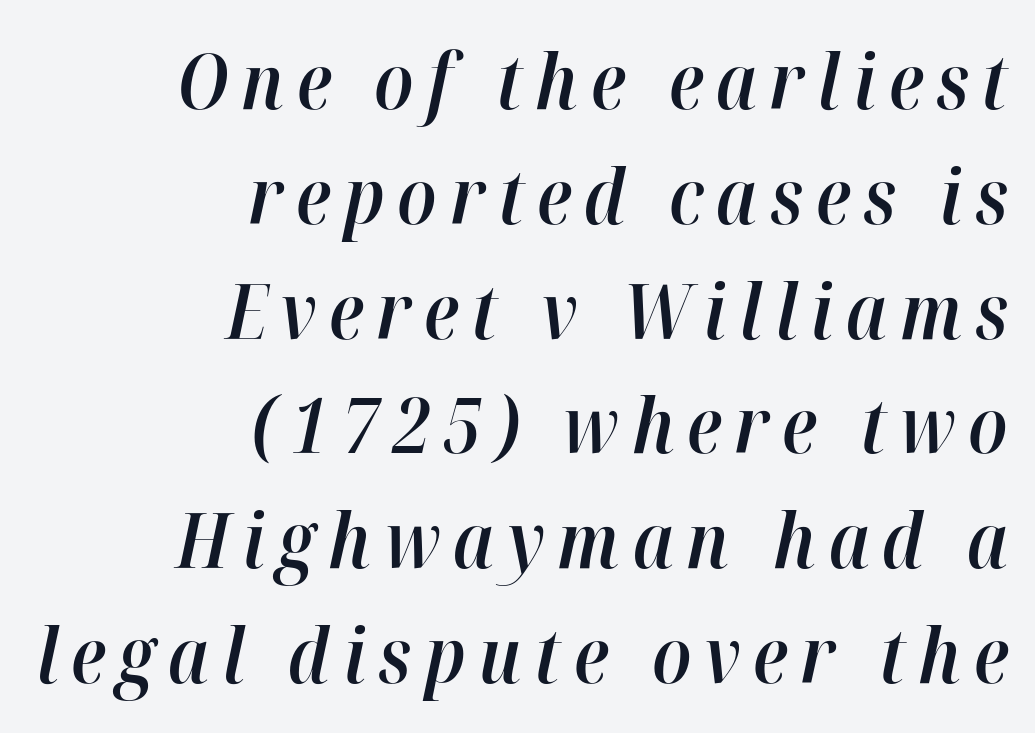
Q: Is the text bold? A: Semi-bold.
Q: Is the text italic (slanted)? A: Yes, it leans right by about 12 degrees.
Q: Is the text underlined? A: No.
Q: How is the paragraph aligned? A: Right-aligned.
Q: Is the spacing between lines tight, normal or loose? A: Normal.
Q: Width (condensed, normal, or wide)? A: Normal.
Q: Stroke contrast? A: High.
Q: x-height? A: Medium.
Q: Monospaced? A: No.
